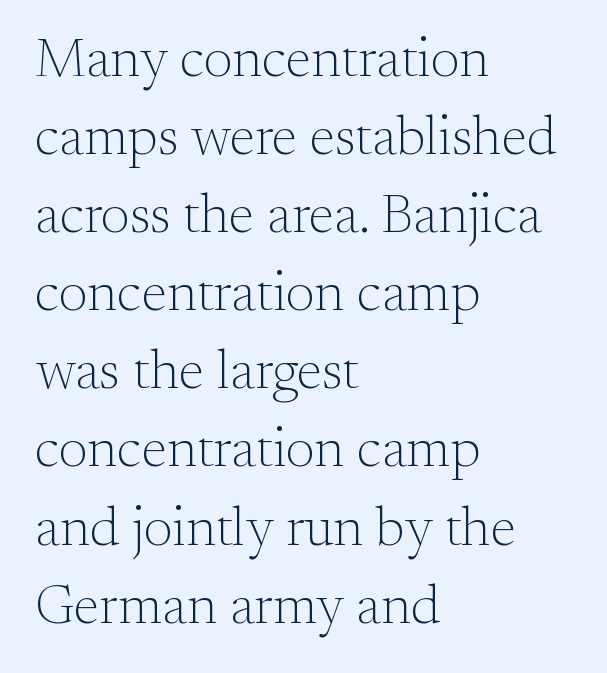
Q: Is the text bold? A: No.
Q: Is the text italic (slanted)? A: No, it is upright.
Q: Is the typeface a serif or a sans-serif typeface? A: Serif.
Q: Is the text underlined? A: No.
Q: How is the paragraph aligned? A: Left-aligned.
Q: Is the spacing between letters normal or unusually wide? A: Normal.
Q: Is the spacing between lines tight, normal or loose? A: Normal.
Q: Width (condensed, normal, or wide)? A: Normal.
Q: Stroke contrast? A: Medium.
Q: x-height? A: Small.
Q: Monospaced? A: No.
